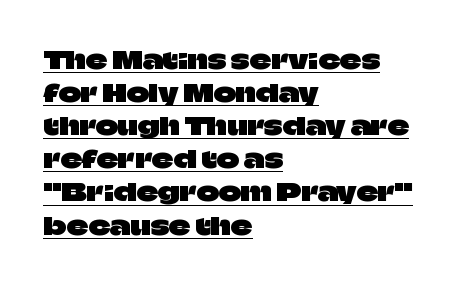
{"italic": "no", "underline": "yes", "align": "left", "line_spacing": "normal", "line_spacing_ratio": 1.38, "letter_spacing": "normal", "letter_spacing_em": 0.0, "glyph_px": 24}
